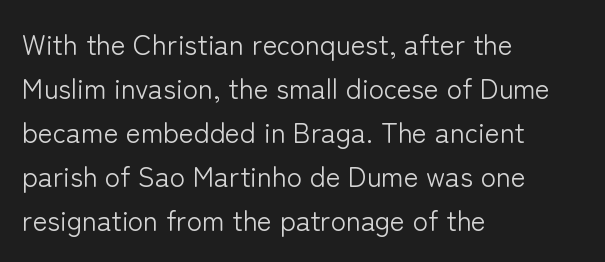
Q: Is the text bold? A: No.
Q: Is the text italic (slanted)? A: No, it is upright.
Q: Is the typeface a serif or a sans-serif typeface? A: Sans-serif.
Q: Is the text underlined? A: No.
Q: How is the paragraph aligned? A: Left-aligned.
Q: Is the spacing between letters normal or unusually wide? A: Normal.
Q: Is the spacing between lines tight, normal or loose? A: Normal.
Q: Width (condensed, normal, or wide)? A: Normal.
Q: Stroke contrast? A: Low.
Q: x-height? A: Medium.
Q: Monospaced? A: No.
